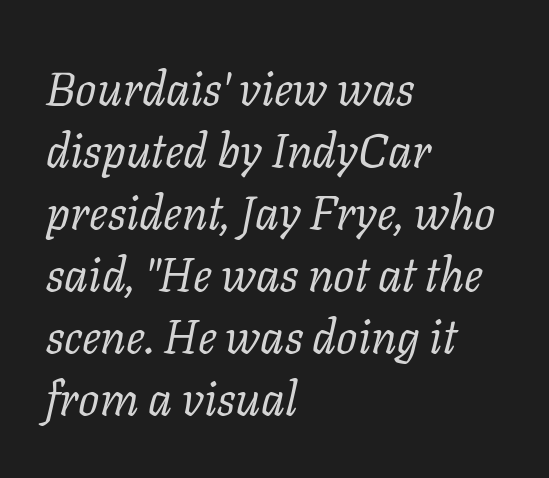
{"serif": "yes", "italic": "yes", "lean": "right", "slant_degrees": 11, "bold": "no", "weight": "regular", "width": "normal", "stroke_contrast": "low", "x_height": "medium", "monospaced": "no", "underline": "no", "align": "left", "line_spacing": "normal", "line_spacing_ratio": 1.32, "letter_spacing": "normal", "letter_spacing_em": 0.0, "glyph_px": 47}
